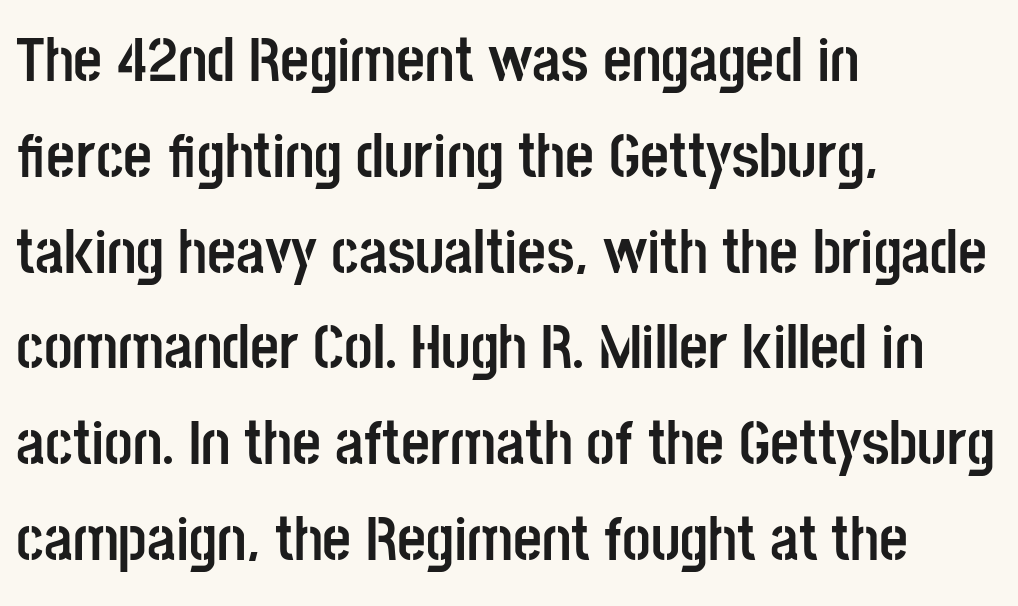
Q: Is the text bold? A: Yes.
Q: Is the text italic (slanted)? A: No, it is upright.
Q: Is the typeface a serif or a sans-serif typeface? A: Sans-serif.
Q: Is the text underlined? A: No.
Q: How is the paragraph aligned? A: Left-aligned.
Q: Is the spacing between letters normal or unusually wide? A: Normal.
Q: Is the spacing between lines tight, normal or loose? A: Normal.
Q: Width (condensed, normal, or wide)? A: Condensed.
Q: Stroke contrast? A: Low.
Q: x-height? A: Large.
Q: Monospaced? A: No.
